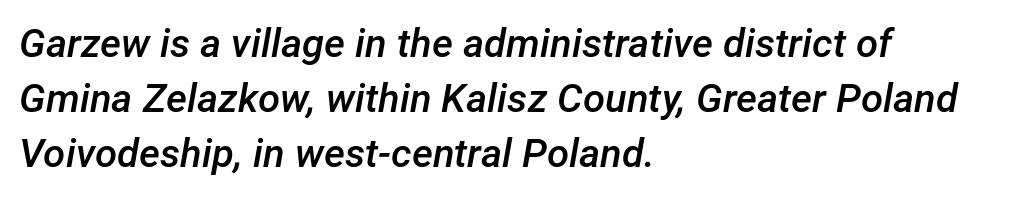
Q: Is the text bold? A: Semi-bold.
Q: Is the text italic (slanted)? A: Yes, it leans right by about 12 degrees.
Q: Is the text underlined? A: No.
Q: How is the paragraph aligned? A: Left-aligned.
Q: Is the spacing between letters normal or unusually wide? A: Normal.
Q: Is the spacing between lines tight, normal or loose? A: Normal.
Q: Width (condensed, normal, or wide)? A: Normal.
Q: Stroke contrast? A: Low.
Q: x-height? A: Medium.
Q: Monospaced? A: No.
